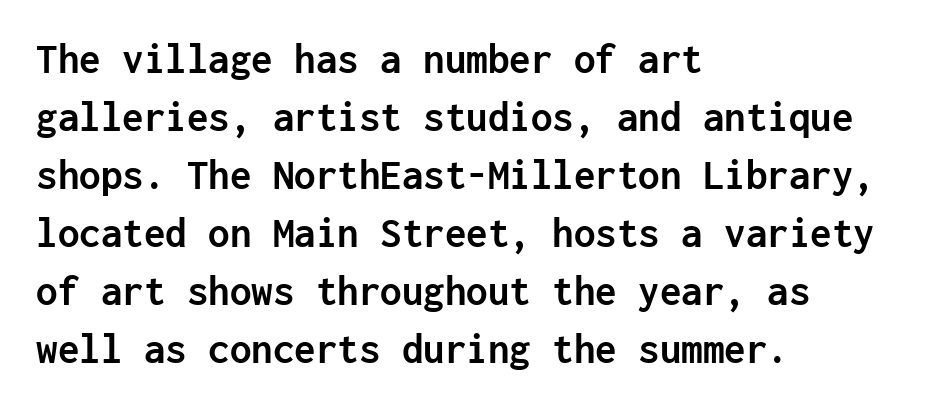
Q: Is the text bold? A: Yes.
Q: Is the text italic (slanted)? A: No, it is upright.
Q: Is the typeface a serif or a sans-serif typeface? A: Sans-serif.
Q: Is the text underlined? A: No.
Q: How is the paragraph aligned? A: Left-aligned.
Q: Is the spacing between letters normal or unusually wide? A: Normal.
Q: Is the spacing between lines tight, normal or loose? A: Normal.
Q: Width (condensed, normal, or wide)? A: Normal.
Q: Stroke contrast? A: Low.
Q: x-height? A: Medium.
Q: Monospaced? A: Yes.
